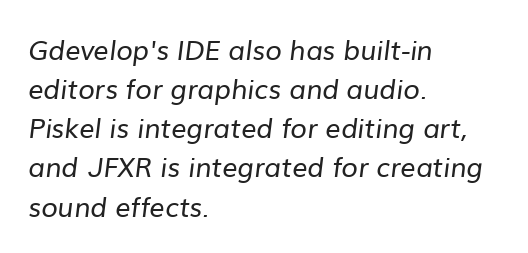
{"bold": "no", "underline": "no", "align": "left", "line_spacing": "normal", "line_spacing_ratio": 1.45, "letter_spacing": "normal", "letter_spacing_em": 0.0, "glyph_px": 27}
